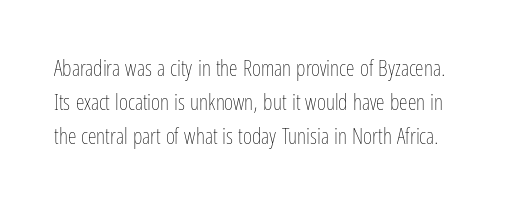
The image shows 22 px text type, upright; set normal line spacing (1.54x), normal letter spacing, not underlined.
